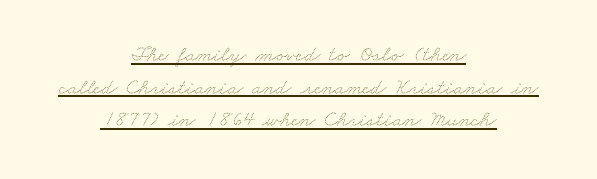
Leftover space on each line is divided equally before and after the words. Vertical spacing — default. You could call the tracking neutral — neither tight nor loose. Is there an underline? Yes — a line sits under the letters. Unbolded letterforms with no extra heft.
